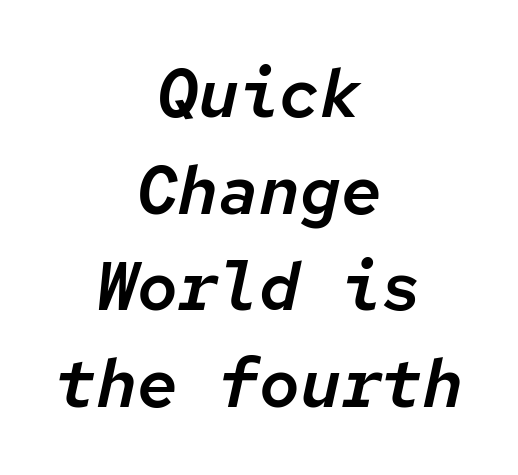
The image shows 68 px text type, italic (leaning right), monospaced; set centered, normal line spacing (1.42x), normal letter spacing, not underlined; low stroke contrast and a medium x-height.
